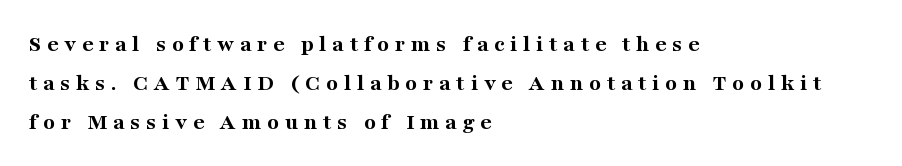
{"italic": "no", "bold": "yes", "underline": "no", "align": "left", "line_spacing": "normal", "line_spacing_ratio": 1.62, "letter_spacing": "wide", "letter_spacing_em": 0.24, "glyph_px": 24}
